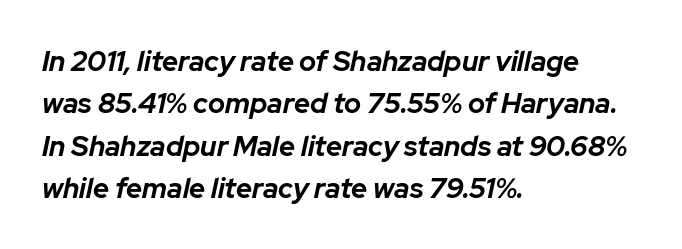
Which margin do the lines hug? The left one — the right edge is uneven. This sample has the flowing, uneven cadence of proportional lettering. Weight check: bold — yes, fully. The space beneath each line is pristine and unruled.
